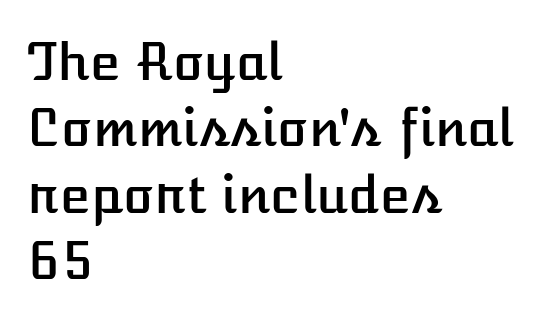
The image shows 51 px text type, upright; set left-aligned, normal line spacing (1.3x), normal letter spacing, not underlined; low stroke contrast and a medium x-height.
